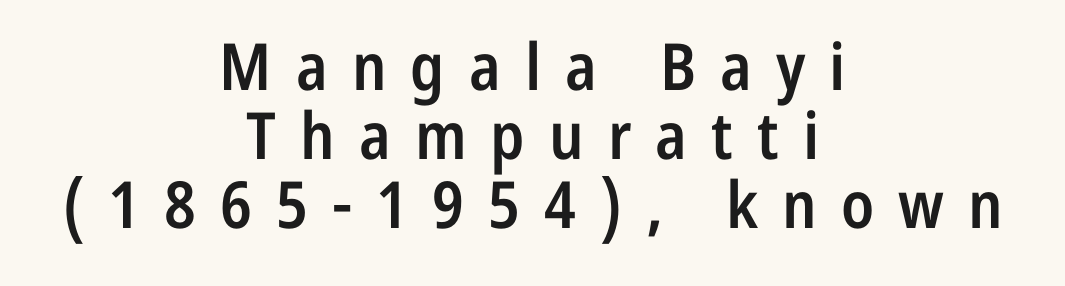
Q: Is the text bold? A: Semi-bold.
Q: Is the text italic (slanted)? A: No, it is upright.
Q: Is the typeface a serif or a sans-serif typeface? A: Sans-serif.
Q: Is the text underlined? A: No.
Q: How is the paragraph aligned? A: Centered.
Q: Is the spacing between letters normal or unusually wide? A: Unusually wide.
Q: Is the spacing between lines tight, normal or loose? A: Tight.
Q: Width (condensed, normal, or wide)? A: Condensed.
Q: Stroke contrast? A: Low.
Q: x-height? A: Medium.
Q: Monospaced? A: No.
